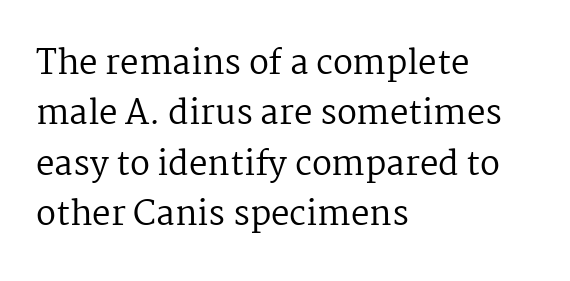
{"serif": "yes", "italic": "no", "bold": "no", "weight": "regular", "width": "normal", "stroke_contrast": "medium", "x_height": "medium", "monospaced": "no", "underline": "no", "align": "left", "line_spacing": "normal", "line_spacing_ratio": 1.53, "letter_spacing": "normal", "letter_spacing_em": 0.0, "glyph_px": 33}
